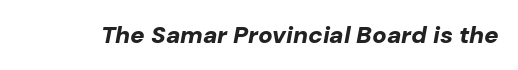
Q: Is the text bold? A: Yes.
Q: Is the text italic (slanted)? A: Yes, it leans right by about 10 degrees.
Q: Is the text underlined? A: No.
Q: Is the spacing between letters normal or unusually wide? A: Normal.
